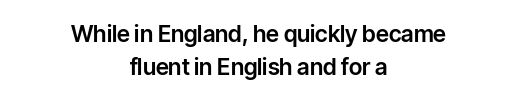
Q: Is the text italic (slanted)? A: No, it is upright.
Q: Is the text underlined? A: No.
Q: How is the paragraph aligned? A: Centered.
Q: Is the spacing between letters normal or unusually wide? A: Normal.
Q: Is the spacing between lines tight, normal or loose? A: Normal.
